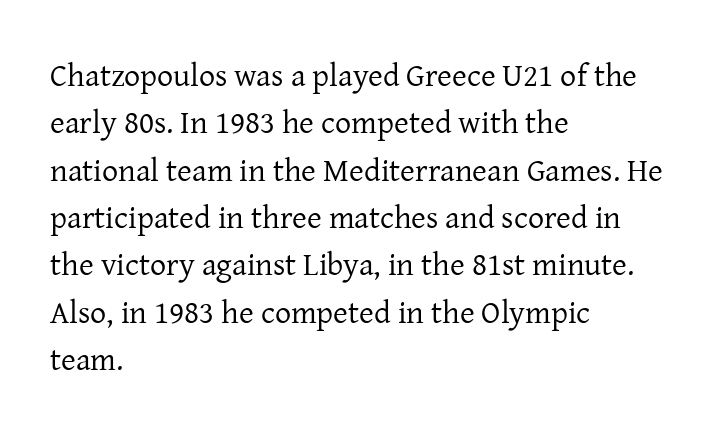
Q: Is the text bold? A: No.
Q: Is the text italic (slanted)? A: No, it is upright.
Q: Is the typeface a serif or a sans-serif typeface? A: Serif.
Q: Is the text underlined? A: No.
Q: How is the paragraph aligned? A: Left-aligned.
Q: Is the spacing between letters normal or unusually wide? A: Normal.
Q: Is the spacing between lines tight, normal or loose? A: Normal.
Q: Width (condensed, normal, or wide)? A: Normal.
Q: Stroke contrast? A: Low.
Q: x-height? A: Medium.
Q: Monospaced? A: No.
